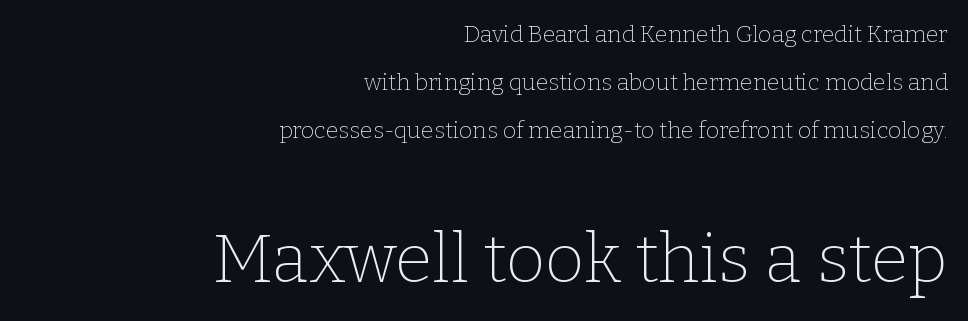
The image shows 68 px thin serif type, upright; set right-aligned, loose line spacing (2.08x), normal letter spacing, not underlined; the second (bottom) block is 2.96x larger; low stroke contrast and a medium x-height.
